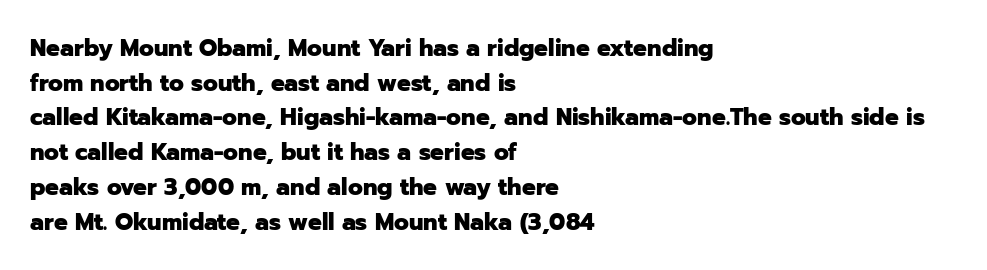
{"italic": "no", "bold": "yes", "underline": "no", "align": "left", "line_spacing": "normal", "line_spacing_ratio": 1.51, "letter_spacing": "normal", "letter_spacing_em": 0.0, "glyph_px": 23}
